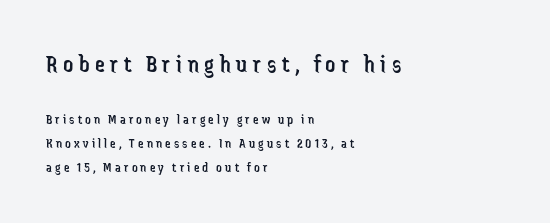
The image shows 25 px text type, upright; set left-aligned, line spacing 1.72x, unusually wide letter spacing (+0.22 em), not underlined; the first (top) block is 1.79x larger.
